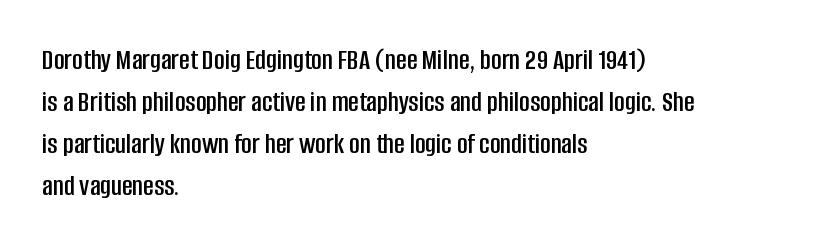
{"serif": "no", "italic": "no", "width": "condensed", "stroke_contrast": "low", "x_height": "large", "monospaced": "no", "underline": "no", "align": "left", "line_spacing": "normal", "line_spacing_ratio": 1.45, "letter_spacing": "normal", "letter_spacing_em": 0.0, "glyph_px": 29}
